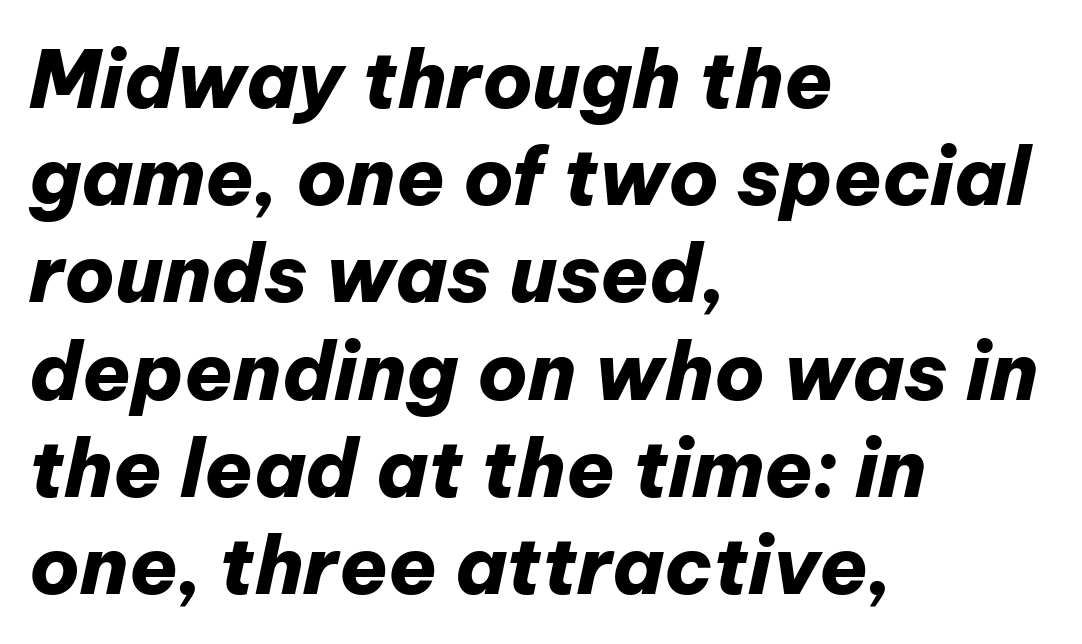
Q: Is the text bold? A: Yes.
Q: Is the text italic (slanted)? A: Yes, it leans right by about 12 degrees.
Q: Is the text underlined? A: No.
Q: How is the paragraph aligned? A: Left-aligned.
Q: Is the spacing between letters normal or unusually wide? A: Normal.
Q: Width (condensed, normal, or wide)? A: Normal.
Q: Stroke contrast? A: Low.
Q: x-height? A: Medium.
Q: Monospaced? A: No.
